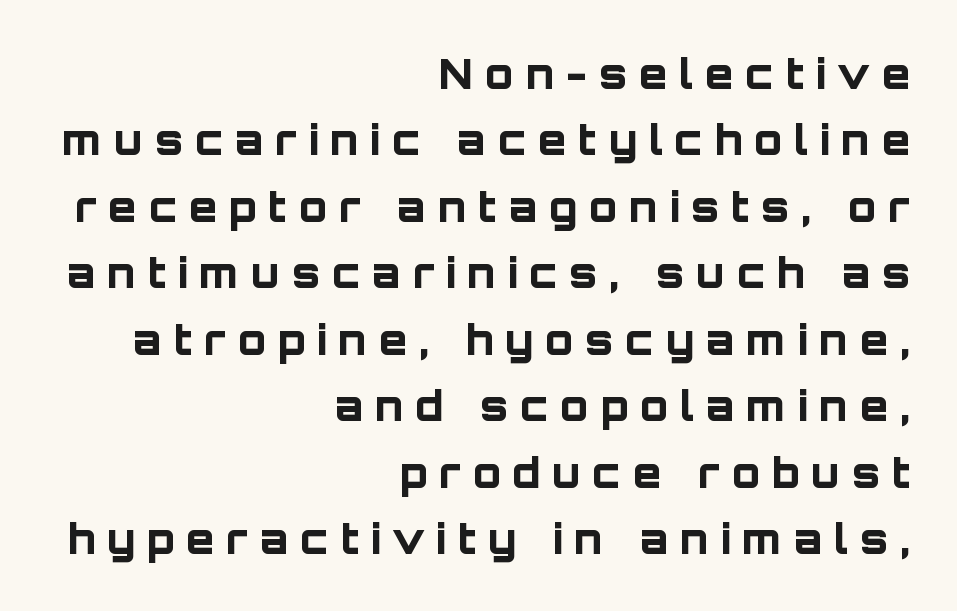
The image shows 41 px bold sans-serif type, upright; set right-aligned, normal line spacing (1.62x), unusually wide letter spacing (+0.29 em), not underlined; low stroke contrast and a large x-height.
